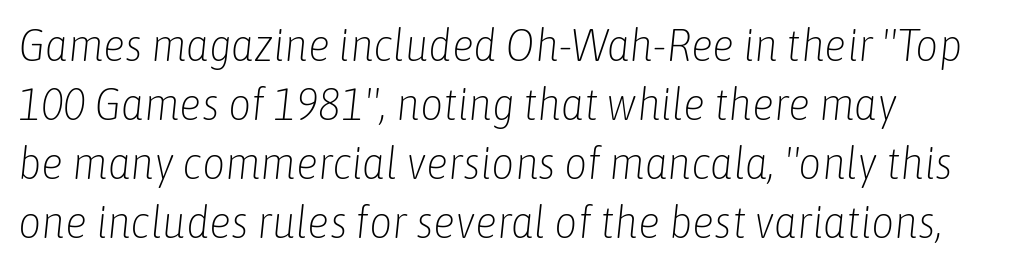
Slanted lettering throughout. Nobody touched the tracking dial on this one. Whoever set this chose a conventional vertical rhythm. The letters advance in unequal steps, a hallmark of proportional type. This rendering features lettering with no underline.
